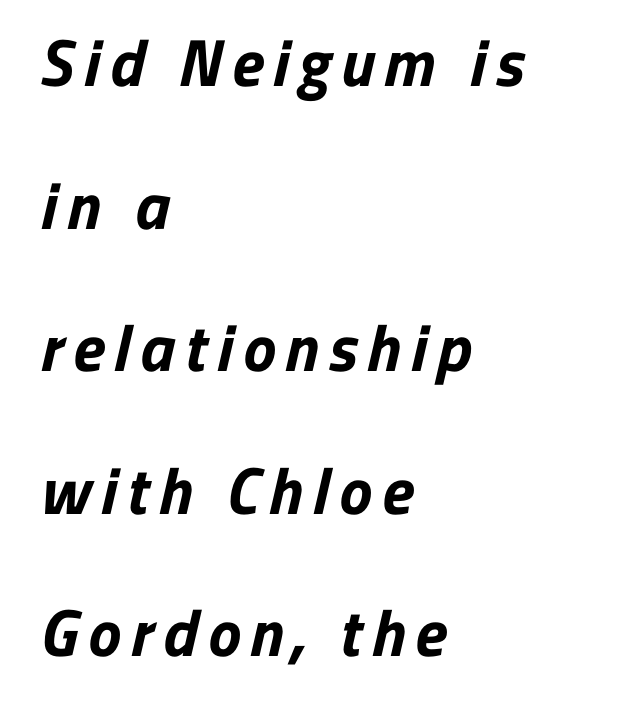
{"serif": "no", "bold": "yes", "weight": "bold", "width": "normal", "stroke_contrast": "low", "x_height": "medium", "monospaced": "no", "underline": "no", "align": "left", "line_spacing": "loose", "line_spacing_ratio": 2.16, "glyph_px": 66}
